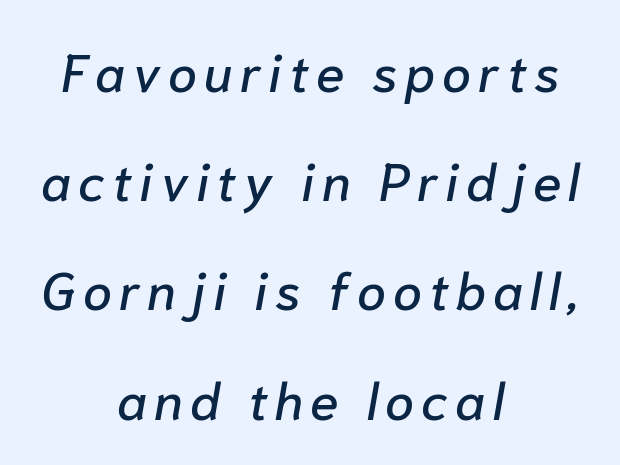
Q: Is the text italic (slanted)? A: Yes, it leans right by about 10 degrees.
Q: Is the text underlined? A: No.
Q: How is the paragraph aligned? A: Centered.
Q: Is the spacing between lines tight, normal or loose? A: Loose.
Q: Width (condensed, normal, or wide)? A: Normal.
Q: Stroke contrast? A: Low.
Q: x-height? A: Medium.
Q: Monospaced? A: No.
